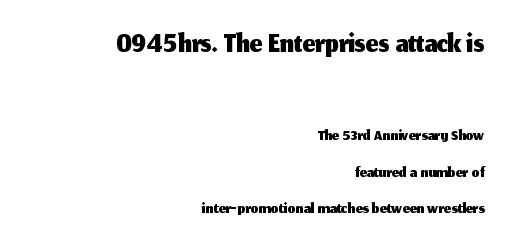
{"serif": "no", "italic": "no", "width": "normal", "stroke_contrast": "medium", "x_height": "medium", "monospaced": "no", "underline": "no", "align": "right", "line_spacing": "normal", "line_spacing_ratio": 1.46, "letter_spacing": "normal", "letter_spacing_em": 0.0, "larger_block": "first", "size_ratio": 1.76, "glyph_px": 44}
